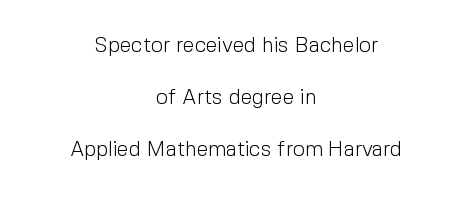
The image shows 21 px text type, upright; set centered, loose line spacing (2.48x), normal letter spacing, not underlined.
